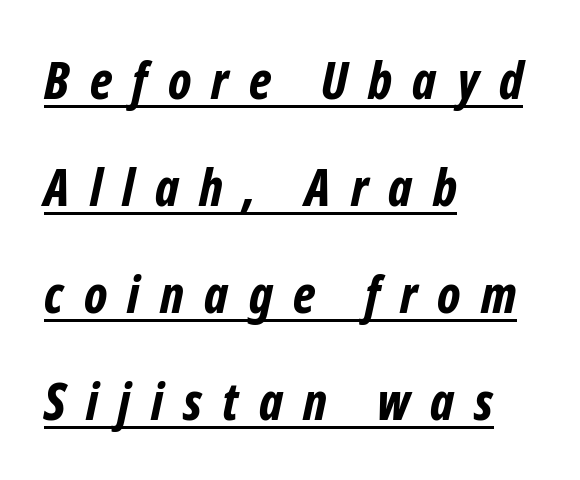
The image shows 51 px bold, condensed type, italic (leaning right); set left-aligned, loose line spacing (2.1x), unusually wide letter spacing (+0.4 em), underlined; low stroke contrast and a medium x-height.
